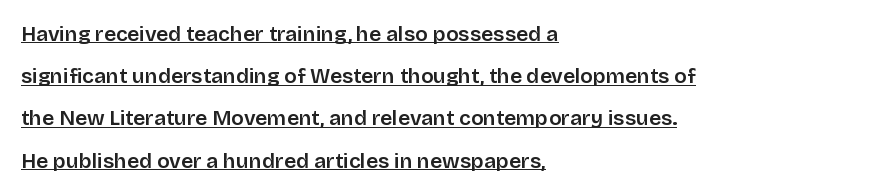
Ordinary non-slanted type is in use. Which margin do the lines hug? The left one — the right edge is uneven. Interline gaps are noticeably wide in this sample. Beneath each row of characters lies a ruled line. Here the glyphs are tracked normally, forming tight word shapes.
